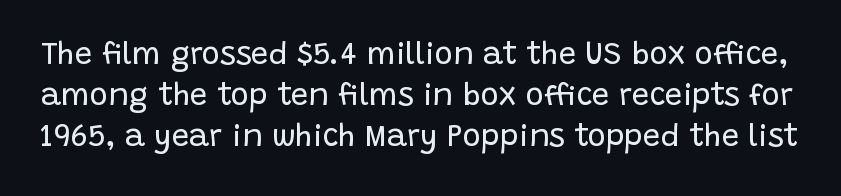
The type sits square on the baseline with zero lean. Note the varied advance widths — an 'i' is clearly narrower than an 'm'. The type is set solid horizontally, with unmodified tracking. Has an underline been added? It has not. Nope, no serifs anywhere on these letters.
